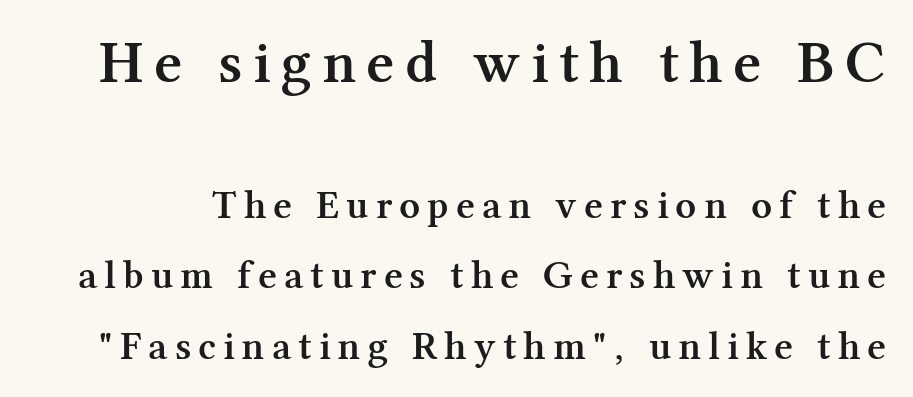
Size hierarchy here favors the leading block over the trailing one. If you drew a line through each stem, it would be perfectly vertical. The glyphs have the mass of a demibold cut, below bold. Regarding serifs, this sample has them. The foot of each line stays bare and open.
